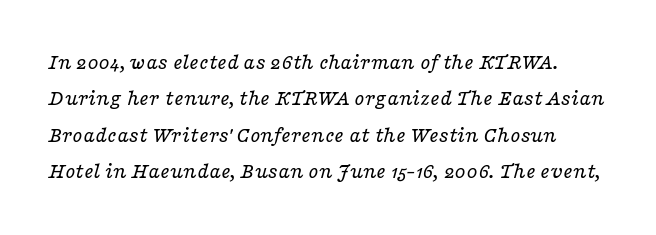
Beneath every word, the page is bare. Each stroke keeps to a modest, everyday thickness or less. Inter-character spacing is left at the font's built-in metrics. The rows are spaced the way most documents space them. Posture: slanted.
